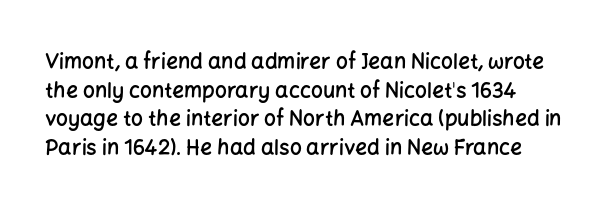
{"italic": "no", "bold": "semi", "underline": "no", "line_spacing": "normal", "line_spacing_ratio": 1.36, "letter_spacing": "normal", "letter_spacing_em": 0.0, "glyph_px": 21}
